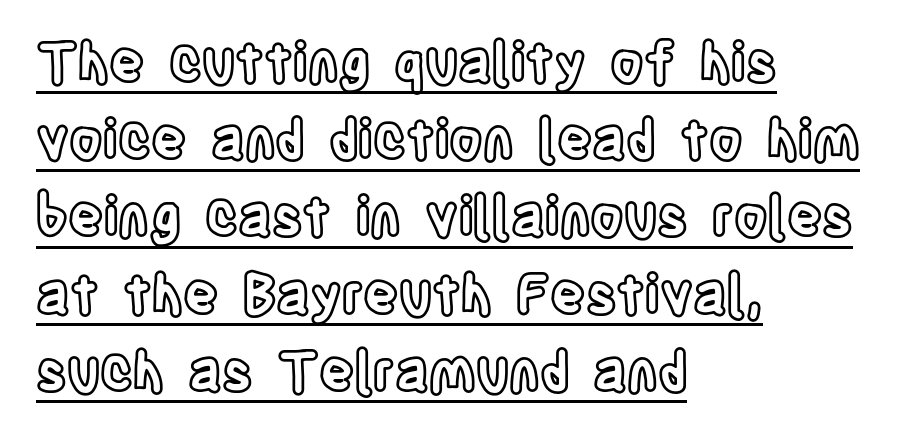
The image shows 54 px condensed type, upright; set left-aligned, normal line spacing (1.43x), normal letter spacing, underlined; a large x-height.
